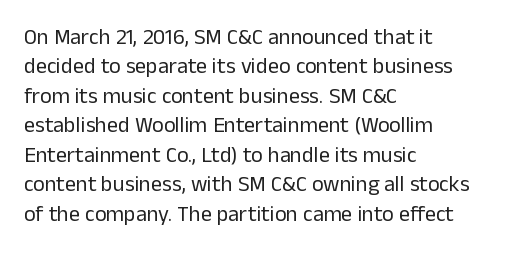
Bare-footed words on every line. Every stem runs plumb, perpendicular to the baseline. The typesetting does not lean heavy: it is not bold. Tracking value appears to be zero — textbook default spacing. The vertical gap from one line to the next is medium.
